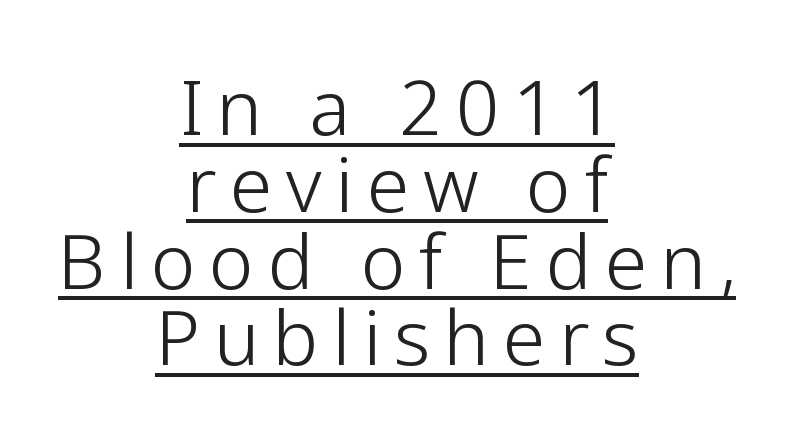
Stroke terminals: plain, sans-serif. The face used here appears with an underline applied. The weight would be labelled regular, book, light, or lighter still. These lines are rendered in a variable-pitch font.
